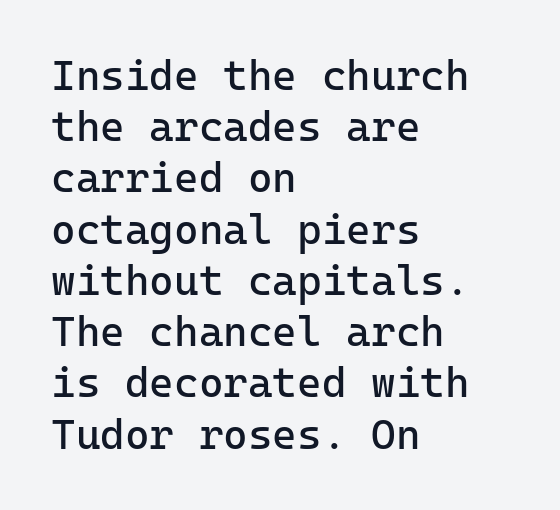
The image shows 42 px regular-weight sans-serif type, upright, monospaced; set left-aligned, line spacing 1.22x, normal letter spacing, not underlined; low stroke contrast and a medium x-height.
